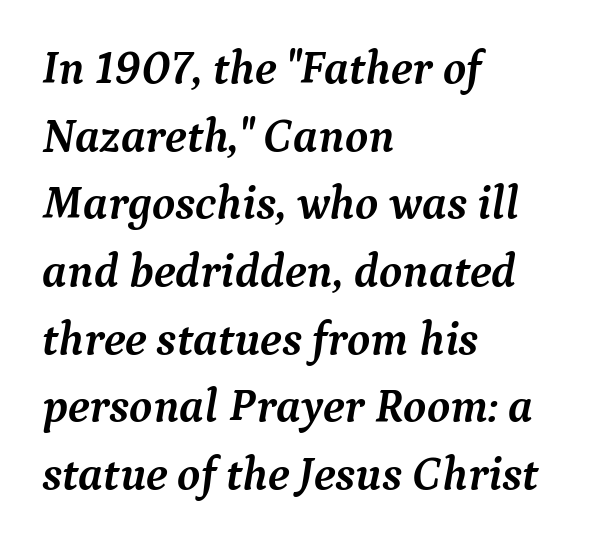
Tall strokes in this sample are angled rather than plumb. Check the space under the baseline: it is left empty. The paragraph has a hard left edge and a soft right edge. You could not count columns in this text — the font is proportionally spaced. Regarding leading, the lines here are spaced in the standard way. The rendering uses a bold face; every stroke is thick and dark.
